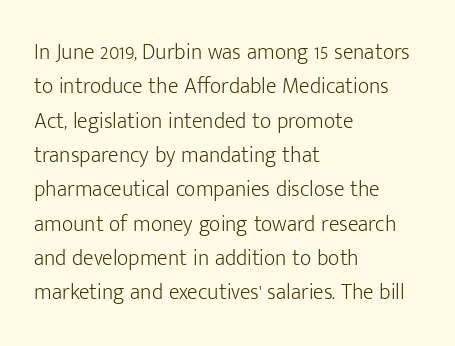
The image shows 22 px text type, upright; set left-aligned, normal line spacing (1.56x), normal letter spacing, not underlined.
